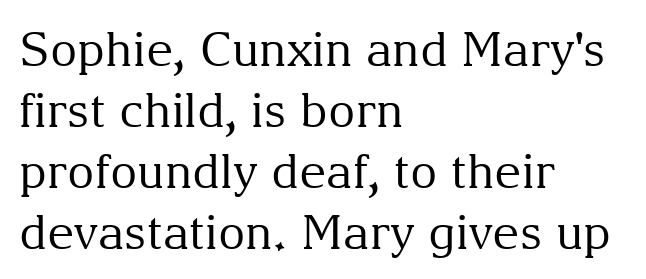
Q: Is the text bold? A: No.
Q: Is the text italic (slanted)? A: No, it is upright.
Q: Is the typeface a serif or a sans-serif typeface? A: Serif.
Q: Is the text underlined? A: No.
Q: How is the paragraph aligned? A: Left-aligned.
Q: Is the spacing between letters normal or unusually wide? A: Normal.
Q: Is the spacing between lines tight, normal or loose? A: Normal.
Q: Width (condensed, normal, or wide)? A: Normal.
Q: Stroke contrast? A: Medium.
Q: x-height? A: Medium.
Q: Monospaced? A: No.
